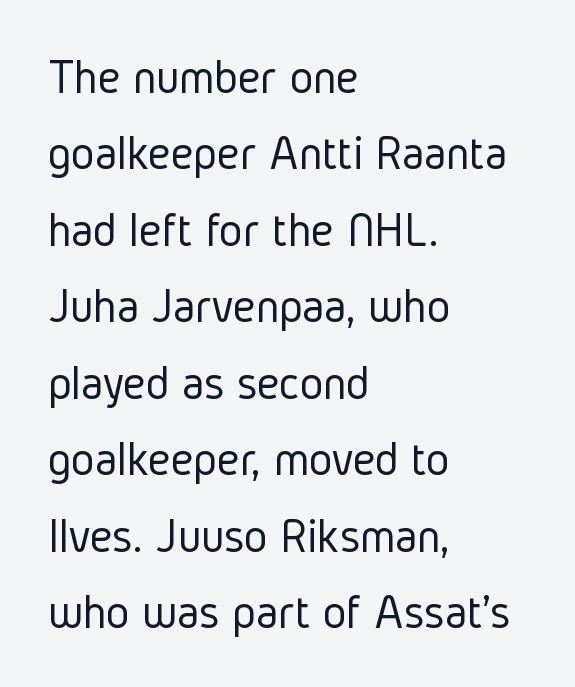
A typesetter would call this leading conventional body-copy spacing. Compared with typical body copy, the letter spacing here is the same. The letters advance in unequal steps, a hallmark of proportional type. Summary of weight: not heavy and not bold.
